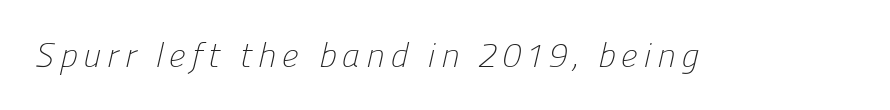
Q: Is the text bold? A: No.
Q: Is the typeface a serif or a sans-serif typeface? A: Sans-serif.
Q: Is the text underlined? A: No.
Q: Width (condensed, normal, or wide)? A: Normal.
Q: Stroke contrast? A: Low.
Q: x-height? A: Medium.
Q: Monospaced? A: No.
